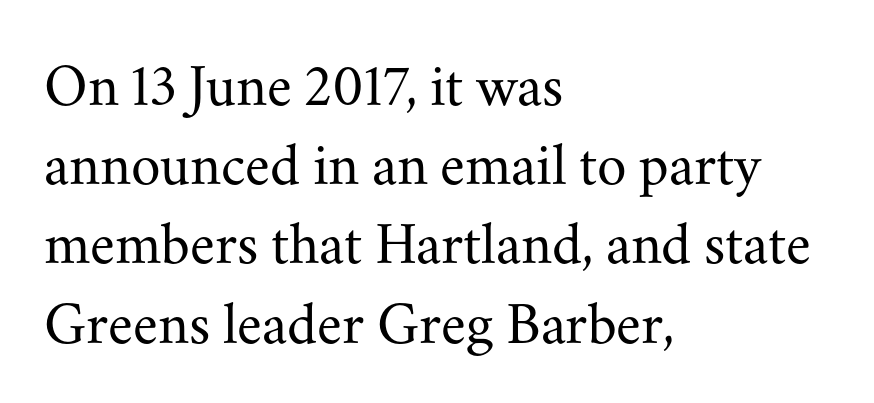
The image shows 60 px regular-weight serif type, upright; set left-aligned, normal line spacing (1.32x), normal letter spacing, not underlined; medium stroke contrast and a small x-height.
